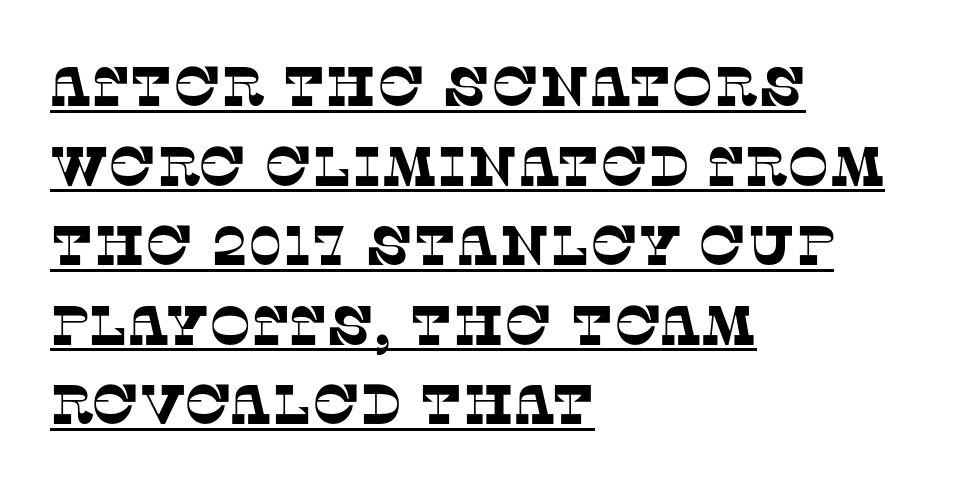
The passage shown is typeset with a serif family. Check the space under the baseline: a stroke is drawn there. Is there much room between lines? A standard amount, neither cramped nor airy. Does the copy run flush right? No — it runs flush left. How are the letters spaced? Ordinarily, with no added tracking.
